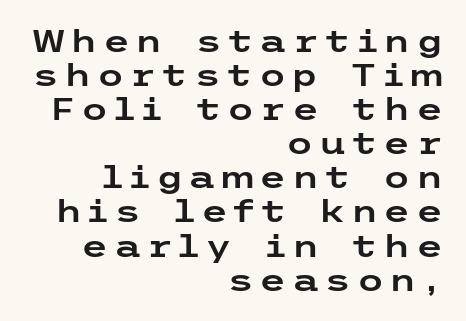
{"serif": "no", "italic": "no", "width": "wide", "stroke_contrast": "low", "x_height": "medium", "underline": "no", "align": "right", "line_spacing": "tight", "line_spacing_ratio": 1.1, "glyph_px": 31}
